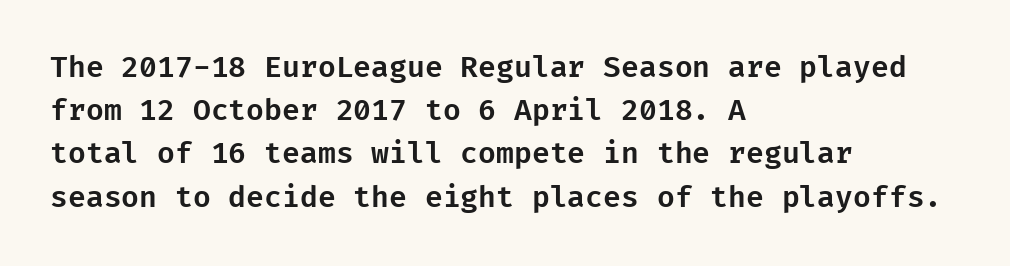
The image shows 29 px sans-serif type, upright; set left-aligned, normal line spacing (1.49x), normal letter spacing, not underlined; low stroke contrast and a medium x-height.
